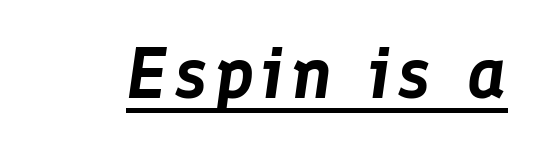
Is this a fixed-width face? No — the glyphs have proportional, varying widths. Compared with ordinary roman type, these characters are visibly tilted. Is there an underline? Yes — a line sits under the letters.
